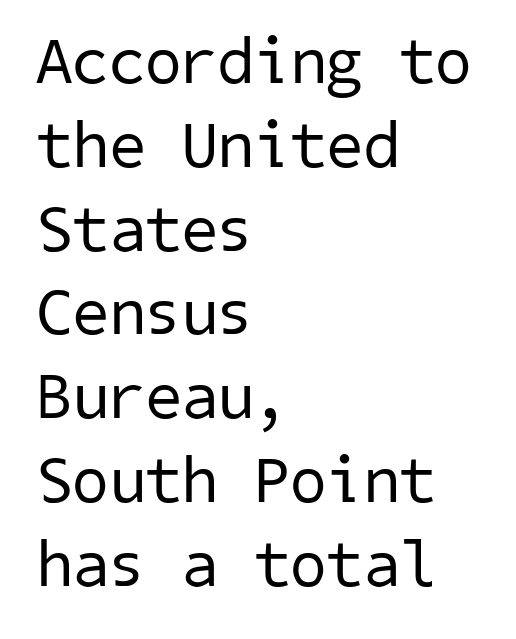
Q: Is the text bold? A: No.
Q: Is the typeface a serif or a sans-serif typeface? A: Sans-serif.
Q: Is the text underlined? A: No.
Q: How is the paragraph aligned? A: Left-aligned.
Q: Is the spacing between letters normal or unusually wide? A: Normal.
Q: Is the spacing between lines tight, normal or loose? A: Normal.
Q: Width (condensed, normal, or wide)? A: Normal.
Q: Stroke contrast? A: Low.
Q: x-height? A: Medium.
